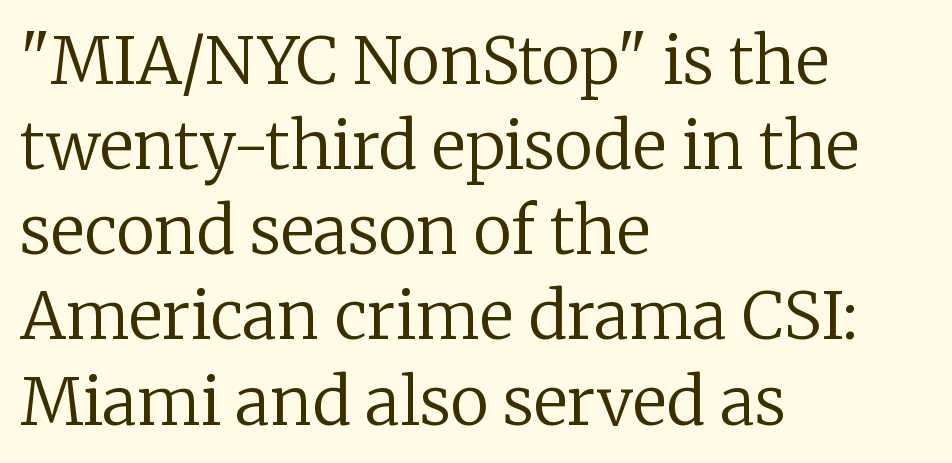
Q: Is the text bold? A: No.
Q: Is the text italic (slanted)? A: No, it is upright.
Q: Is the typeface a serif or a sans-serif typeface? A: Serif.
Q: Is the text underlined? A: No.
Q: How is the paragraph aligned? A: Left-aligned.
Q: Is the spacing between letters normal or unusually wide? A: Normal.
Q: Is the spacing between lines tight, normal or loose? A: Normal.
Q: Width (condensed, normal, or wide)? A: Normal.
Q: Stroke contrast? A: Low.
Q: x-height? A: Medium.
Q: Monospaced? A: No.
